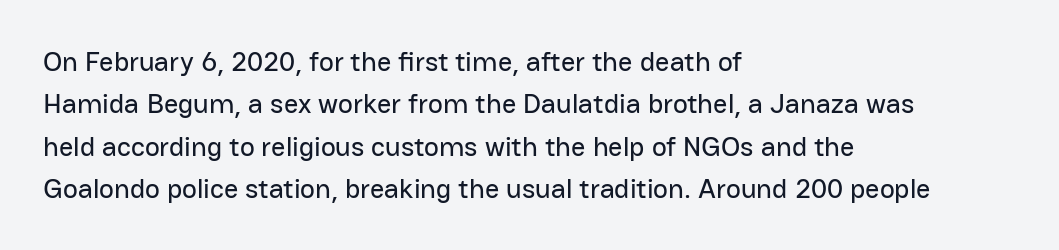
These lines sit exactly where default settings would place them. The rendering keeps characters at their native spacing. Style check: upright. Font category for this specimen: sans-serif. The typesetter chose a ragged-right arrangement here.
